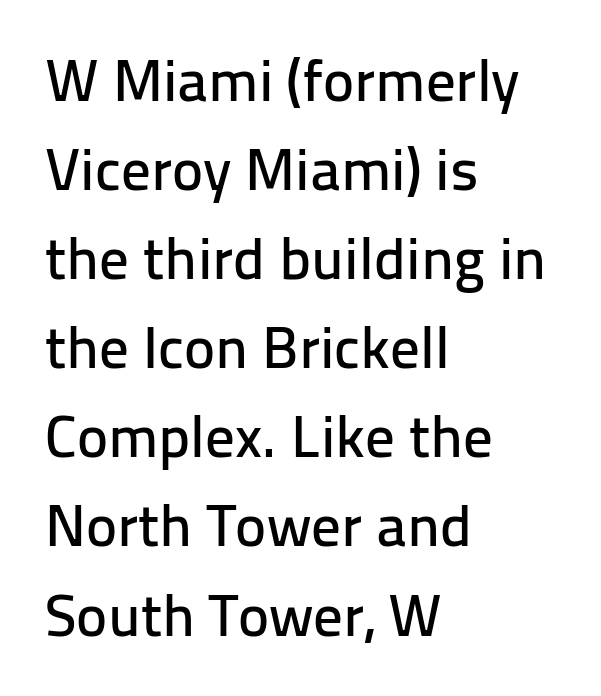
The typesetter chose a ragged-right arrangement here. Nothing unusual about the tracking: characters are spaced as the font intends. The typography opts for an upright posture over an oblique one. Glance below the letters and you will spot only blank space. This sample keeps an unexceptional amount of space between lines.
